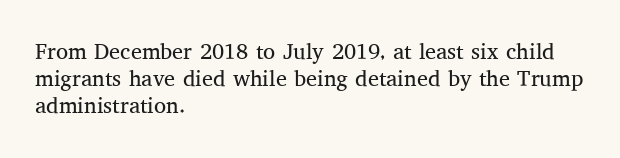
{"italic": "no", "bold": "no", "underline": "no", "align": "left", "line_spacing_ratio": 1.23, "letter_spacing": "normal", "letter_spacing_em": 0.0, "glyph_px": 22}
